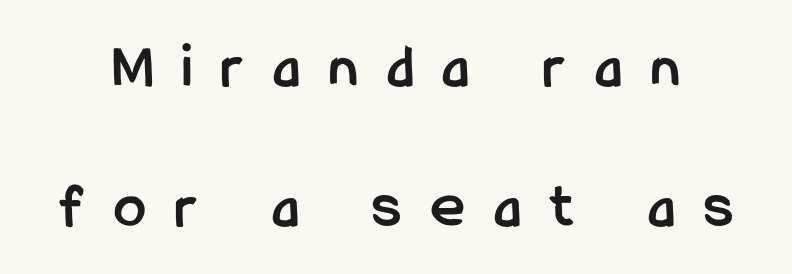
Q: Is the text bold? A: Yes.
Q: Is the text italic (slanted)? A: No, it is upright.
Q: Is the typeface a serif or a sans-serif typeface? A: Sans-serif.
Q: Is the text underlined? A: No.
Q: Is the spacing between letters normal or unusually wide? A: Unusually wide.
Q: Is the spacing between lines tight, normal or loose? A: Loose.
Q: Width (condensed, normal, or wide)? A: Condensed.
Q: Stroke contrast? A: Low.
Q: x-height? A: Medium.
Q: Monospaced? A: No.
